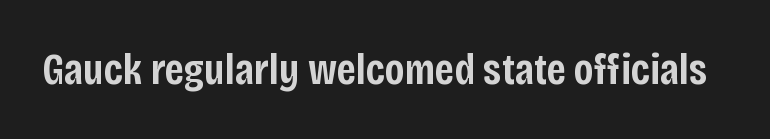
{"serif": "no", "italic": "no", "bold": "semi", "weight": "semibold", "width": "condensed", "stroke_contrast": "low", "x_height": "large", "monospaced": "no", "underline": "no", "letter_spacing": "normal", "letter_spacing_em": 0.0, "glyph_px": 45}
